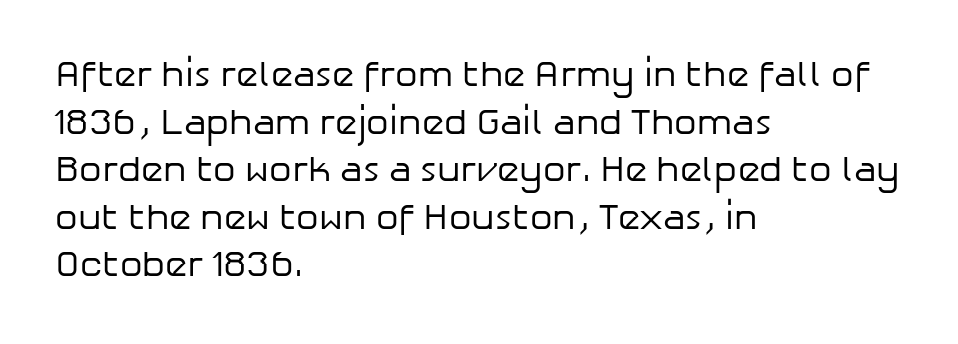
The image shows 36 px regular-weight sans-serif type, upright; set left-aligned, normal line spacing (1.32x), normal letter spacing, not underlined; low stroke contrast and a medium x-height.
